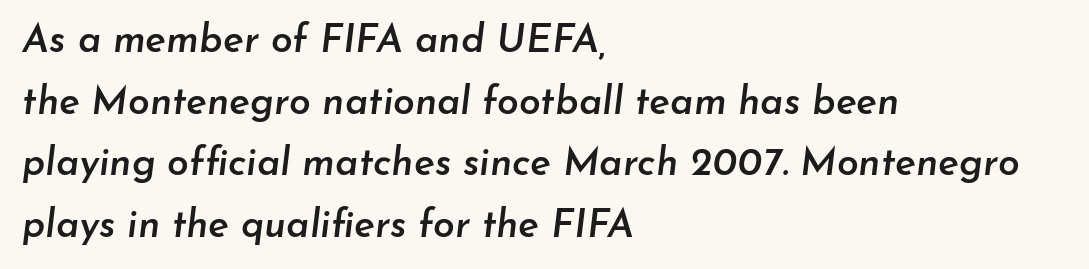
{"italic": "yes", "lean": "right", "slant_degrees": 7, "bold": "semi", "weight": "semibold", "width": "normal", "stroke_contrast": "low", "x_height": "small", "monospaced": "no", "underline": "no", "align": "left", "line_spacing": "normal", "line_spacing_ratio": 1.58, "letter_spacing": "normal", "letter_spacing_em": 0.0, "glyph_px": 39}
